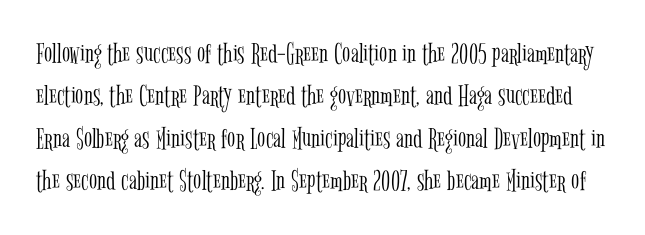
Q: Is the text bold? A: No.
Q: Is the text italic (slanted)? A: No, it is upright.
Q: Is the typeface a serif or a sans-serif typeface? A: Serif.
Q: Is the text underlined? A: No.
Q: Is the spacing between letters normal or unusually wide? A: Normal.
Q: Is the spacing between lines tight, normal or loose? A: Normal.
Q: Width (condensed, normal, or wide)? A: Condensed.
Q: Stroke contrast? A: Low.
Q: x-height? A: Medium.
Q: Monospaced? A: No.
